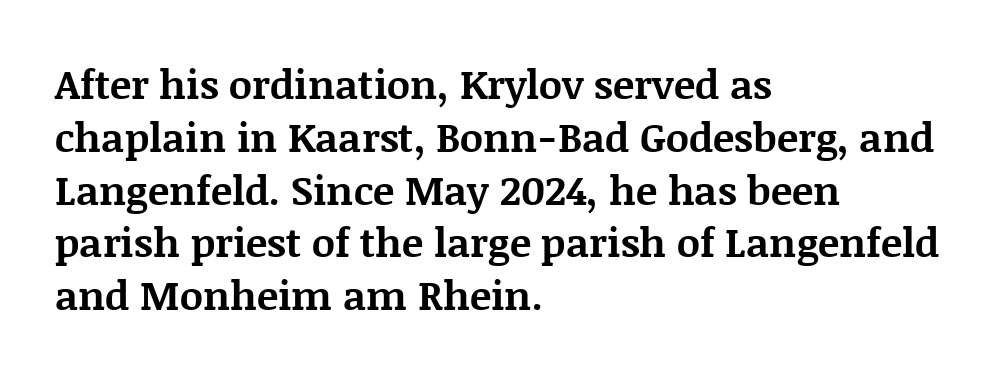
The image shows 40 px bold serif type, upright; set left-aligned, normal line spacing (1.32x), normal letter spacing, not underlined; medium stroke contrast and a large x-height.
